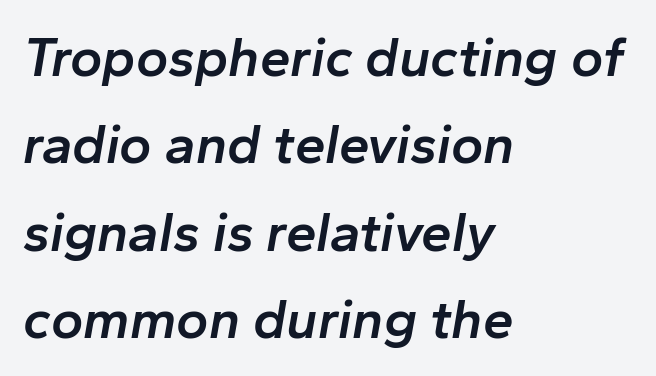
Compared with a centered layout, this one pins lines to the left instead. Each new line begins a customary step beneath the previous one. The specimen omits any rule beneath the text block's lines. The passage shown is semibold, sitting just below true bold. Each letter keeps its own natural width here, so spacing adapts to shape.
